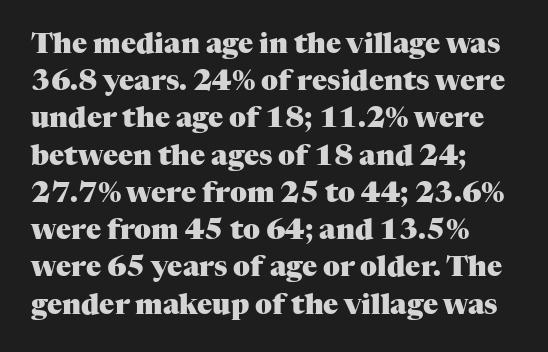
The image shows 28 px heavy serif type, upright; set left-aligned, normal line spacing (1.33x), normal letter spacing, not underlined; medium stroke contrast and a medium x-height.
